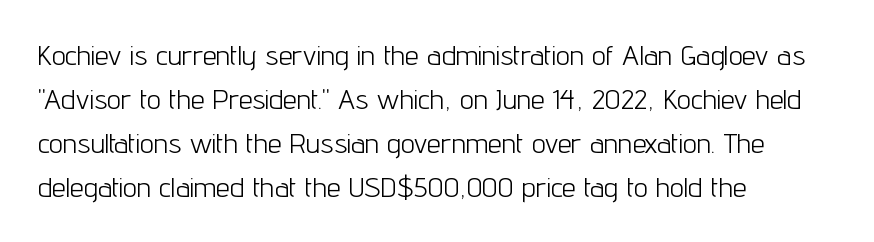
Honestly, the letter spacing is just normal — you wouldn't notice it. The specimen reads as upright at a glance. The leading is moderate, giving the passage an even texture. Varying glyph widths throughout — classic text-font behaviour. One-word summary of the alignment: left.
